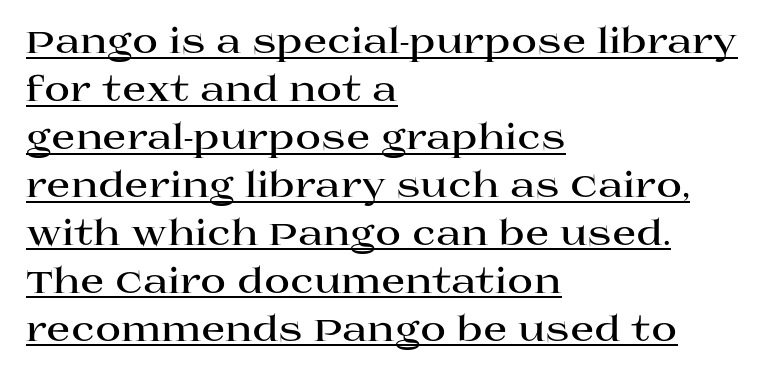
{"serif": "yes", "italic": "no", "bold": "yes", "weight": "bold", "width": "wide", "stroke_contrast": "high", "x_height": "large", "monospaced": "no", "underline": "yes", "align": "left", "line_spacing": "normal", "line_spacing_ratio": 1.37, "letter_spacing": "normal", "letter_spacing_em": 0.0, "glyph_px": 35}
